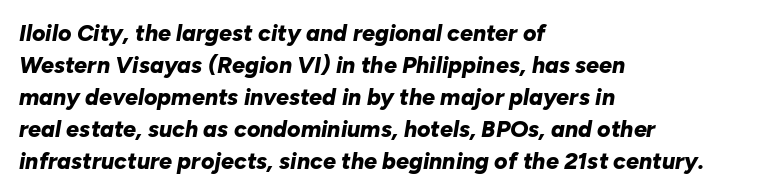
{"italic": "yes", "lean": "right", "slant_degrees": 10, "bold": "yes", "underline": "no", "align": "left", "line_spacing": "normal", "line_spacing_ratio": 1.39, "letter_spacing": "normal", "letter_spacing_em": 0.0, "glyph_px": 23}
